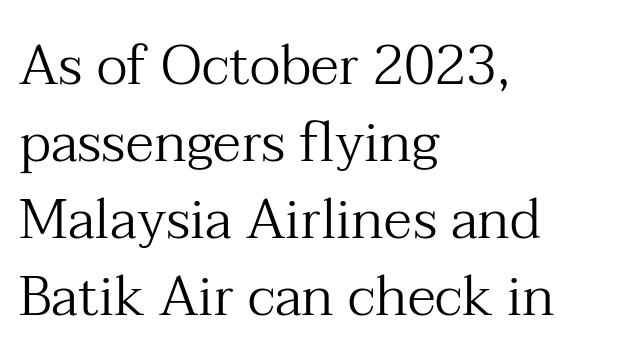
Q: Is the text bold? A: No.
Q: Is the text italic (slanted)? A: No, it is upright.
Q: Is the typeface a serif or a sans-serif typeface? A: Serif.
Q: Is the text underlined? A: No.
Q: How is the paragraph aligned? A: Left-aligned.
Q: Is the spacing between letters normal or unusually wide? A: Normal.
Q: Is the spacing between lines tight, normal or loose? A: Normal.
Q: Width (condensed, normal, or wide)? A: Normal.
Q: Stroke contrast? A: Medium.
Q: x-height? A: Medium.
Q: Monospaced? A: No.
